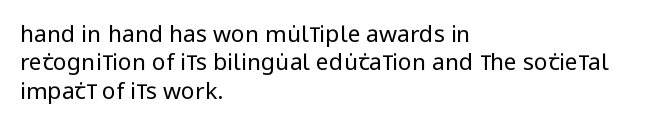
{"italic": "no", "bold": "no", "underline": "no", "align": "left", "line_spacing_ratio": 1.23, "letter_spacing": "normal", "letter_spacing_em": 0.0, "glyph_px": 23}
